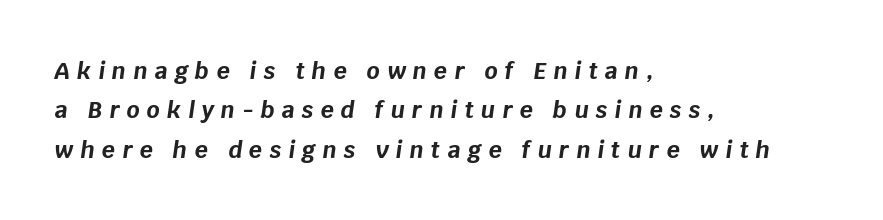
The image shows 23 px bold type, italic (leaning right); set left-aligned, line spacing 1.71x, unusually wide letter spacing (+0.31 em), not underlined.
